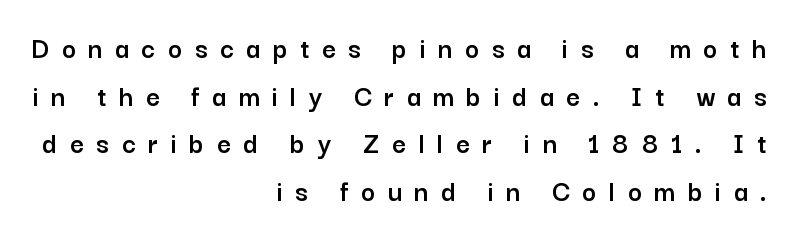
{"serif": "no", "italic": "no", "width": "normal", "stroke_contrast": "low", "x_height": "medium", "monospaced": "no", "underline": "no", "align": "right", "line_spacing": "normal", "line_spacing_ratio": 1.59, "letter_spacing": "wide", "letter_spacing_em": 0.42, "glyph_px": 30}
